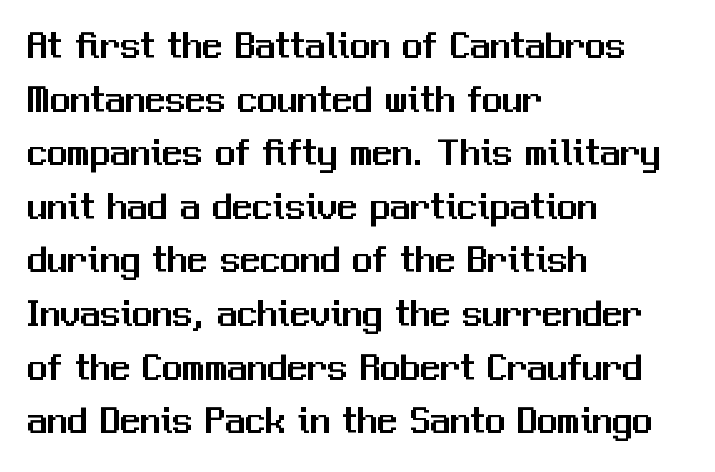
{"serif": "no", "italic": "no", "width": "normal", "stroke_contrast": "medium", "x_height": "medium", "monospaced": "no", "underline": "no", "align": "left", "line_spacing": "normal", "line_spacing_ratio": 1.34, "letter_spacing": "normal", "letter_spacing_em": 0.0, "glyph_px": 40}
